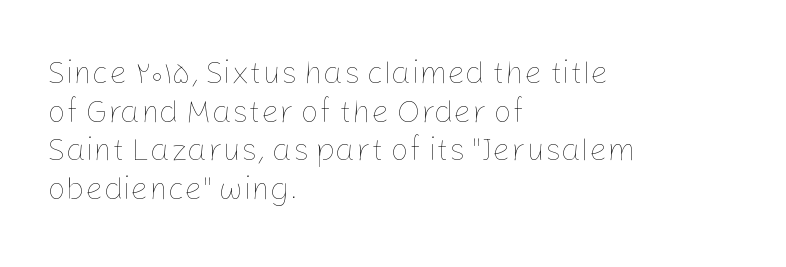
{"italic": "no", "bold": "no", "weight": "thin", "width": "normal", "stroke_contrast": "low", "x_height": "medium", "monospaced": "no", "underline": "no", "align": "left", "line_spacing_ratio": 1.21, "letter_spacing": "normal", "letter_spacing_em": 0.0, "glyph_px": 32}
